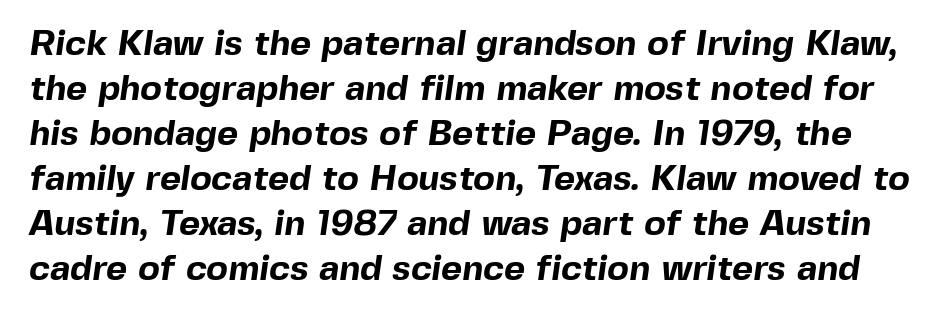
The image shows 36 px bold sans-serif type; set normal line spacing (1.25x), normal letter spacing, not underlined; a medium x-height.
